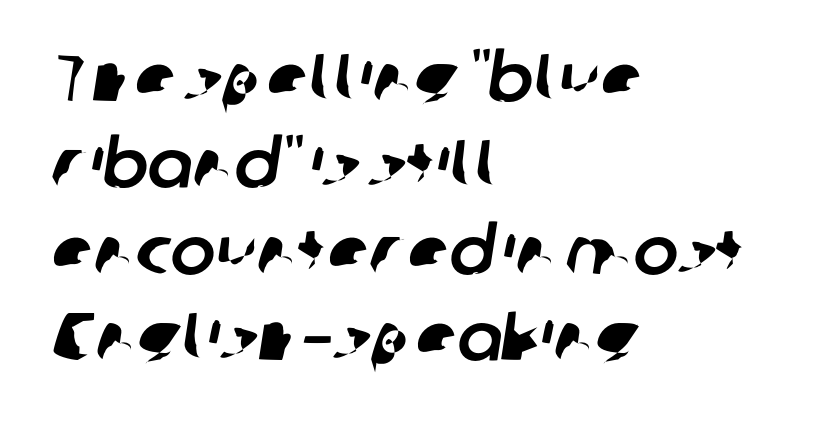
{"serif": "no", "width": "normal", "stroke_contrast": "low", "x_height": "medium", "monospaced": "no", "underline": "no", "align": "left", "line_spacing": "normal", "line_spacing_ratio": 1.29, "letter_spacing": "normal", "letter_spacing_em": 0.0, "glyph_px": 67}
